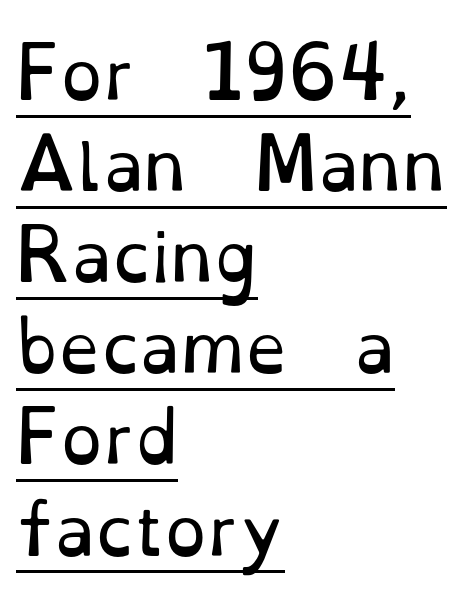
The image shows 67 px regular-weight type, upright; set left-aligned, normal line spacing (1.36x), normal letter spacing, underlined; low stroke contrast and a small x-height.
